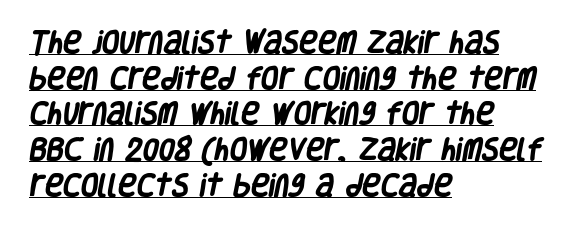
{"bold": "yes", "underline": "yes", "align": "left", "line_spacing": "normal", "line_spacing_ratio": 1.43, "letter_spacing": "normal", "letter_spacing_em": 0.0, "glyph_px": 25}
